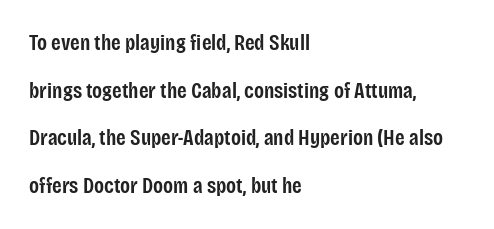
{"italic": "no", "bold": "semi", "underline": "no", "align": "left", "line_spacing": "loose", "line_spacing_ratio": 2.17, "letter_spacing": "normal", "letter_spacing_em": 0.0, "glyph_px": 22}
